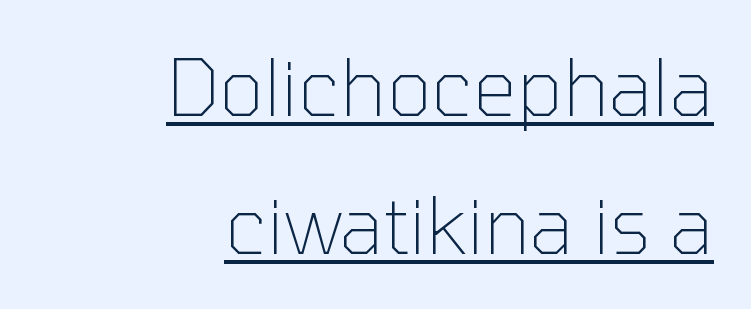
A typesetter would call this proportional, since set widths differ per character. Is there any slant? The stems are plumb. The passage shown is typeset with a sans-serif family. Which margin do the lines hug? The right one — the left edge is uneven.
